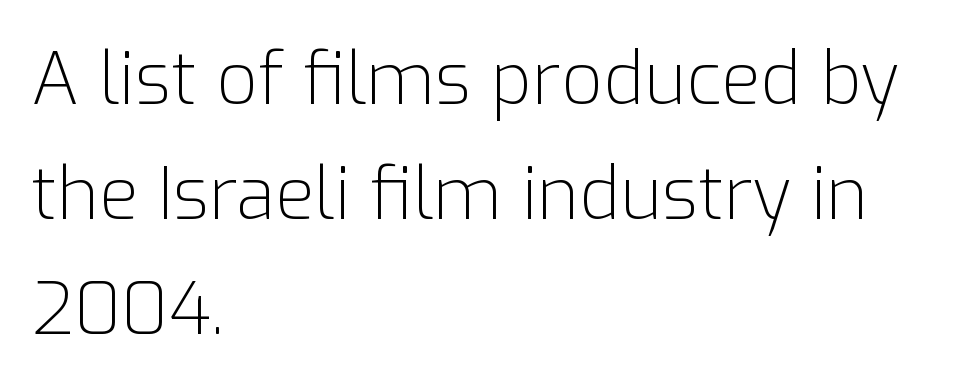
Q: Is the text bold? A: No.
Q: Is the text italic (slanted)? A: No, it is upright.
Q: Is the typeface a serif or a sans-serif typeface? A: Sans-serif.
Q: Is the text underlined? A: No.
Q: How is the paragraph aligned? A: Left-aligned.
Q: Is the spacing between letters normal or unusually wide? A: Normal.
Q: Is the spacing between lines tight, normal or loose? A: Normal.
Q: Width (condensed, normal, or wide)? A: Normal.
Q: Stroke contrast? A: Low.
Q: x-height? A: Medium.
Q: Monospaced? A: No.
